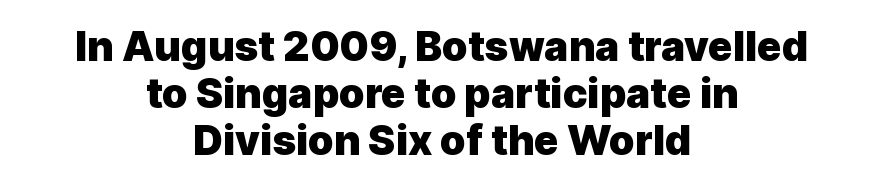
Strokes here are thick enough to call this a true bold. Only glyphs here, with clear space below each row. Baseline-to-baseline distance is barely more than the letter height. Looks like regular typesetting: each glyph gets only the width it needs.
